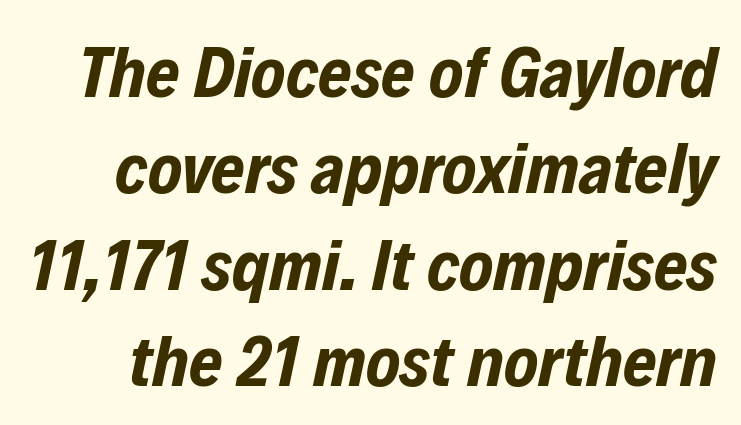
A normal amount of white space separates one row of letters from the next. Lines of text with bare space underneath. There's an unmistakable incline to the writing here. The strokes are fattened all the way to bold.
